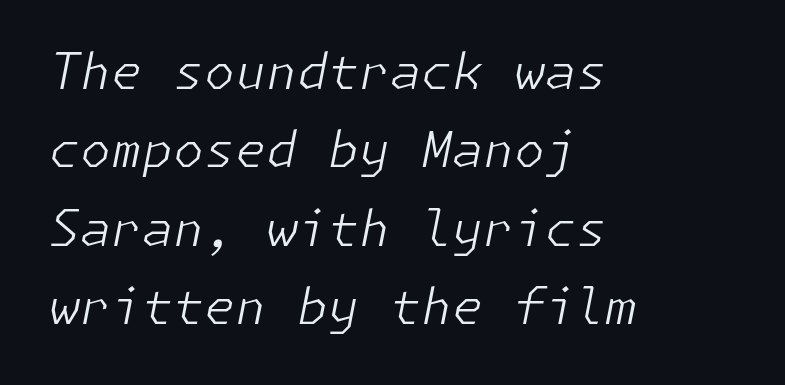
Has an underline been added? It has not. The letterforms sit shoulder to shoulder at normal distance. The rendering applies a slant to the glyphs. The space between consecutive lines is moderate. These lines are set flush left with a ragged right edge.
